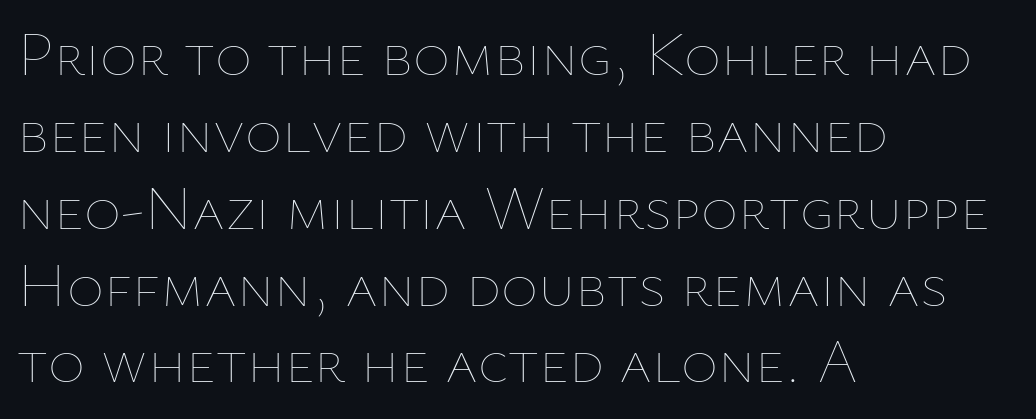
{"italic": "no", "bold": "no", "weight": "thin", "width": "normal", "stroke_contrast": "low", "x_height": "medium", "monospaced": "no", "underline": "no", "align": "left", "line_spacing_ratio": 1.22, "letter_spacing": "normal", "letter_spacing_em": 0.0, "glyph_px": 63}
